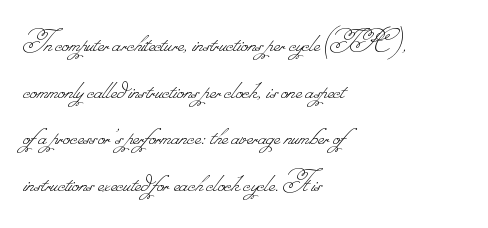
Letters have the restrained weight of plain body copy at most. Compared with a centered layout, this one pins lines to the left instead. The space beneath each line is pristine and unruled. Think of a printed novel: that variable character pitch is what you see here. Compared with typical paragraphs, the rows here are spaced about the same. The gaps between neighbouring characters are ordinary and unremarkable.
